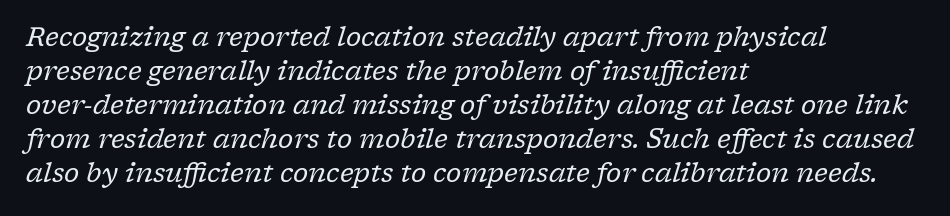
The image shows 26 px text type, italic (leaning right); set left-aligned, normal line spacing (1.31x), normal letter spacing, not underlined.
